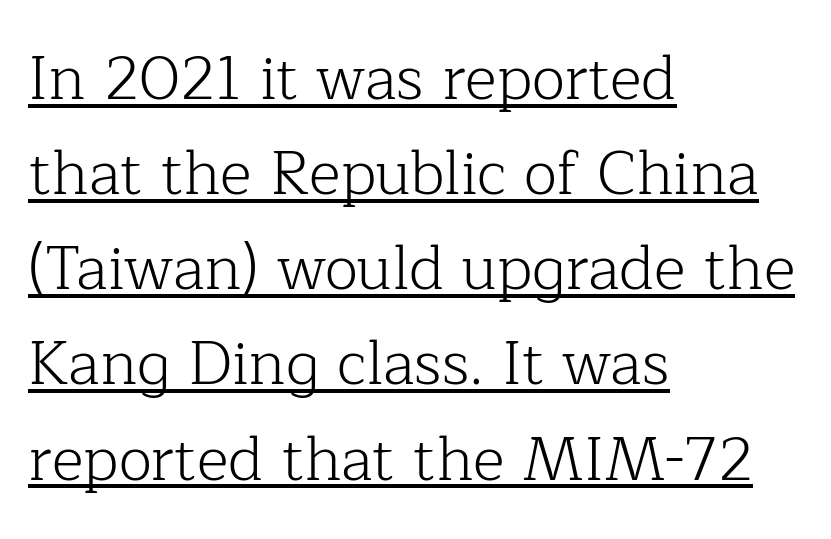
The face used here is proportionally spaced, like ordinary book or web type. Compared with typical paragraphs, the rows here are spaced about the same. Weight: regular or lighter. Does the type have serifs? Yes, each stem ends in a small foot. How are the letters spaced? Ordinarily, with no added tracking. No italicization has been applied; the sample stays upright.
